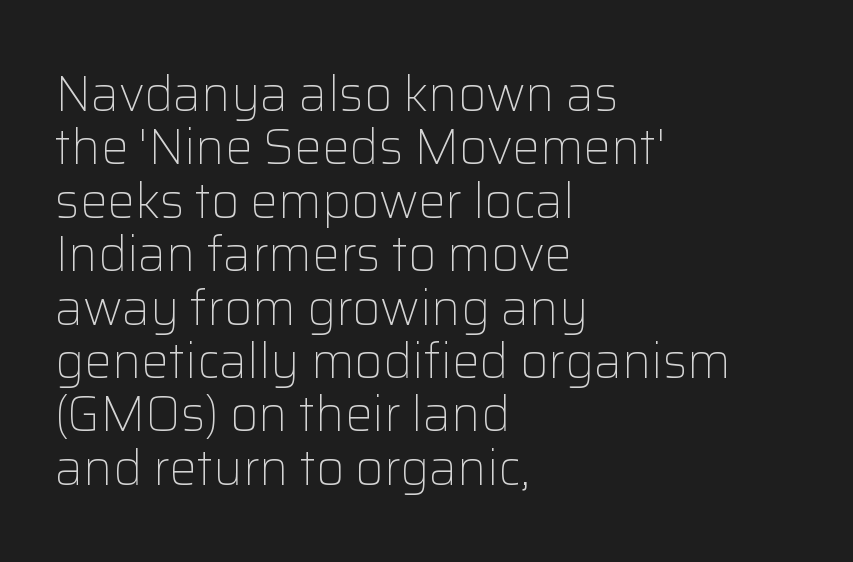
The image shows 49 px light sans-serif type, upright; set left-aligned, tight line spacing (1.09x), normal letter spacing, not underlined; low stroke contrast and a medium x-height.
